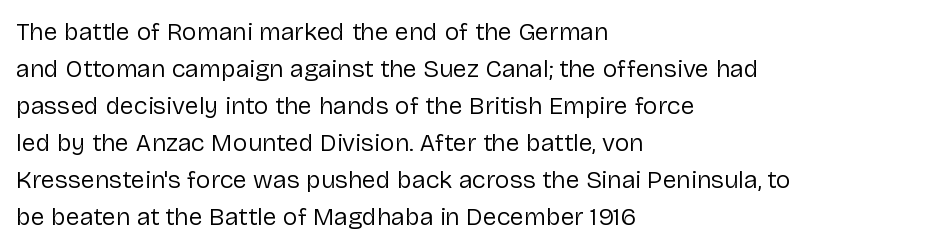
Q: Is the text bold? A: No.
Q: Is the text italic (slanted)? A: No, it is upright.
Q: Is the text underlined? A: No.
Q: How is the paragraph aligned? A: Left-aligned.
Q: Is the spacing between letters normal or unusually wide? A: Normal.
Q: Is the spacing between lines tight, normal or loose? A: Normal.
